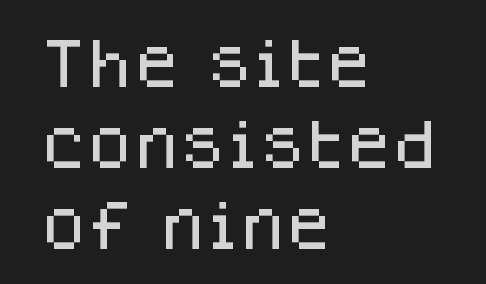
The image shows 53 px sans-serif type, upright; set left-aligned, normal line spacing (1.53x), normal letter spacing, not underlined; low stroke contrast and a large x-height.
